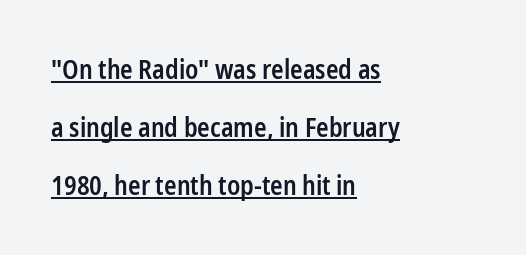
Q: Is the text bold? A: Semi-bold.
Q: Is the text italic (slanted)? A: No, it is upright.
Q: Is the text underlined? A: Yes.
Q: How is the paragraph aligned? A: Left-aligned.
Q: Is the spacing between letters normal or unusually wide? A: Normal.
Q: Is the spacing between lines tight, normal or loose? A: Loose.
